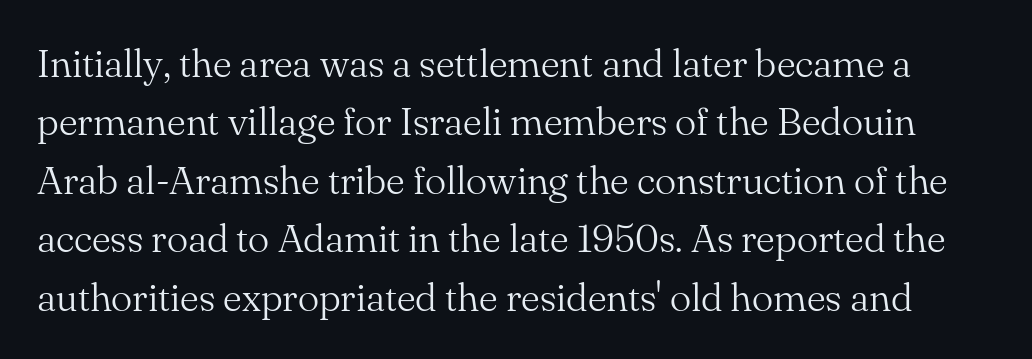
Q: Is the text bold? A: No.
Q: Is the text italic (slanted)? A: No, it is upright.
Q: Is the typeface a serif or a sans-serif typeface? A: Serif.
Q: Is the text underlined? A: No.
Q: Is the spacing between letters normal or unusually wide? A: Normal.
Q: Is the spacing between lines tight, normal or loose? A: Normal.
Q: Width (condensed, normal, or wide)? A: Normal.
Q: Stroke contrast? A: Medium.
Q: x-height? A: Small.
Q: Monospaced? A: No.
